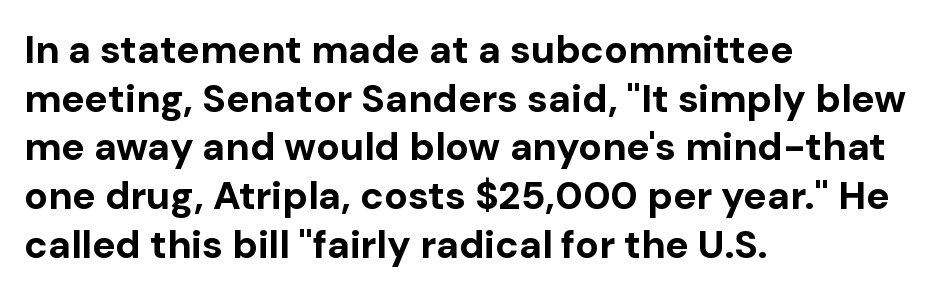
The image shows 39 px bold sans-serif type, upright; set left-aligned, normal line spacing (1.25x), normal letter spacing, not underlined; low stroke contrast and a medium x-height.
